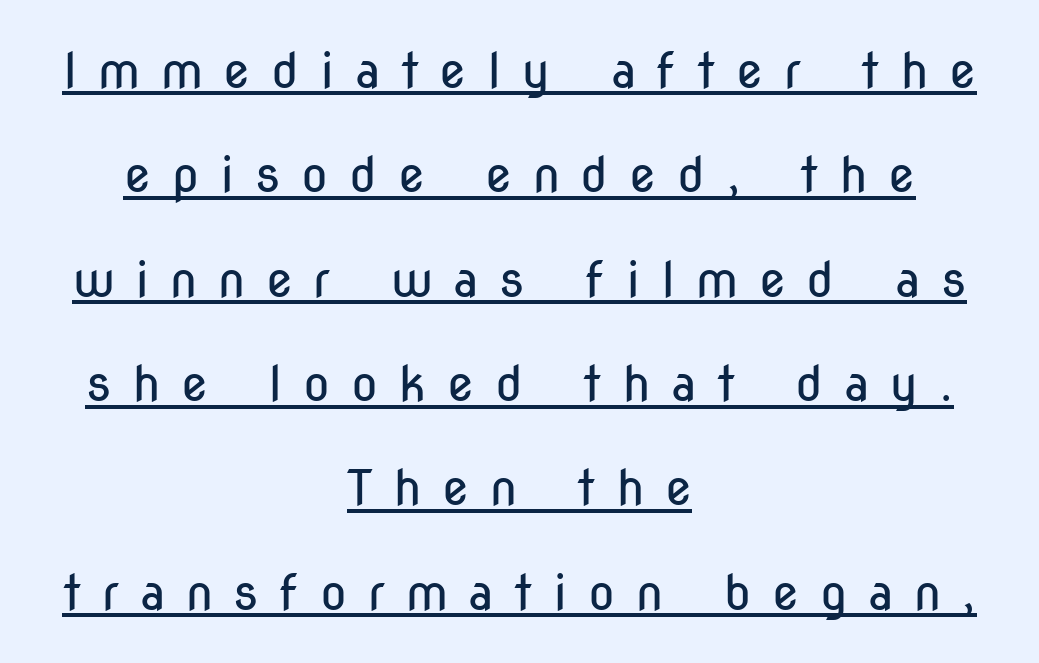
The image shows 49 px regular-weight, condensed sans-serif type, upright; set centered, loose line spacing (2.13x), unusually wide letter spacing (+0.42 em), underlined; low stroke contrast and a medium x-height.
